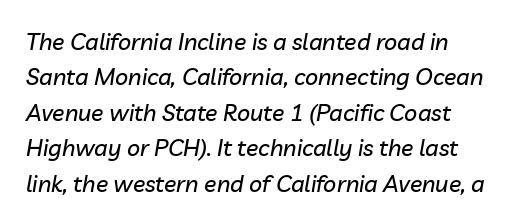
{"italic": "yes", "lean": "right", "slant_degrees": 10, "underline": "no", "align": "left", "line_spacing": "normal", "line_spacing_ratio": 1.54, "letter_spacing": "normal", "letter_spacing_em": 0.0, "glyph_px": 23}
